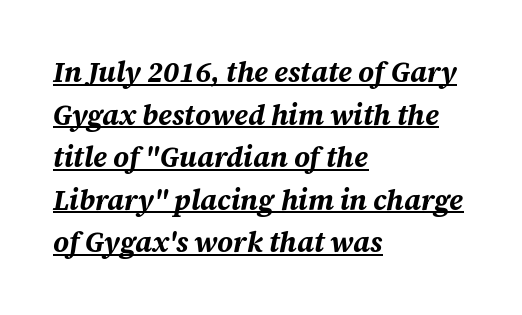
Evenly set lines give the paragraph a standard silhouette. Think of a printed novel: that variable character pitch is what you see here. A classic flush-left, rag-right setting is used for this passage. The lettering tilts uniformly, giving the passage an italic look. The face used here is rendered with its standard letterfit. Notice how a bar underscores the lettering throughout.
